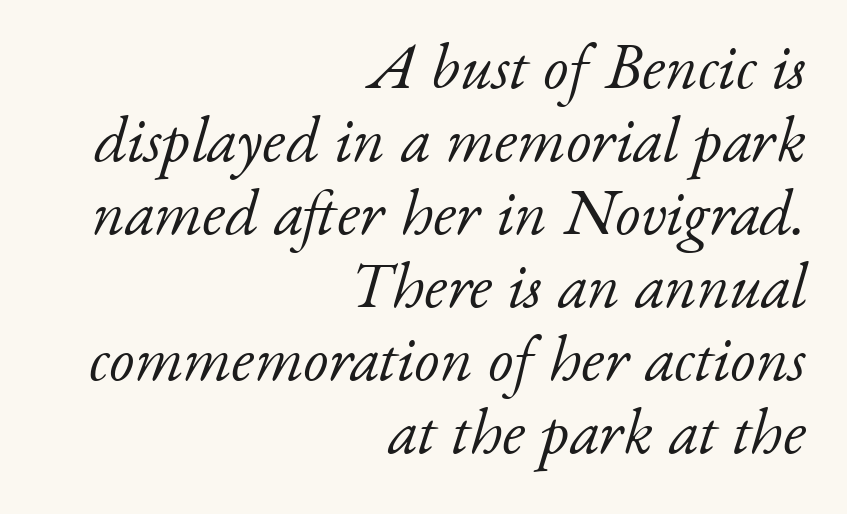
{"serif": "yes", "italic": "yes", "lean": "right", "slant_degrees": 17, "bold": "no", "weight": "light", "width": "normal", "stroke_contrast": "low", "x_height": "small", "monospaced": "no", "underline": "no", "align": "right", "line_spacing": "tight", "line_spacing_ratio": 1.14, "letter_spacing": "normal", "letter_spacing_em": 0.0, "glyph_px": 64}
